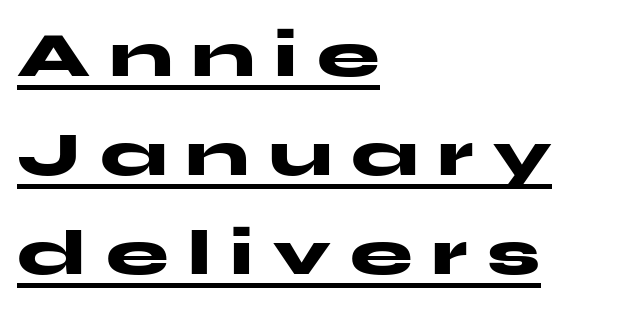
The image shows 63 px heavy, wide sans-serif type, upright; set left-aligned, normal line spacing (1.57x), unusually wide letter spacing (+0.31 em), underlined; medium stroke contrast and a medium x-height.
